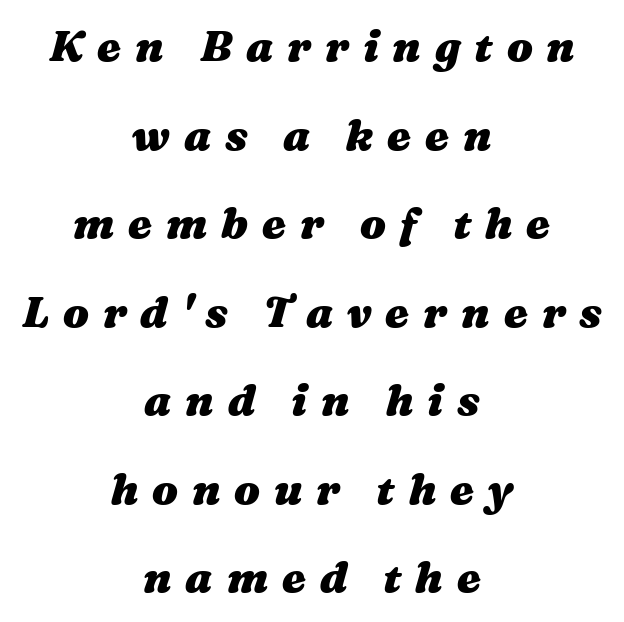
{"italic": "yes", "lean": "right", "slant_degrees": 16, "bold": "yes", "weight": "heavy", "width": "wide", "stroke_contrast": "medium", "x_height": "medium", "monospaced": "no", "underline": "no", "align": "center", "line_spacing": "loose", "line_spacing_ratio": 2.06, "letter_spacing": "wide", "letter_spacing_em": 0.32, "glyph_px": 43}
